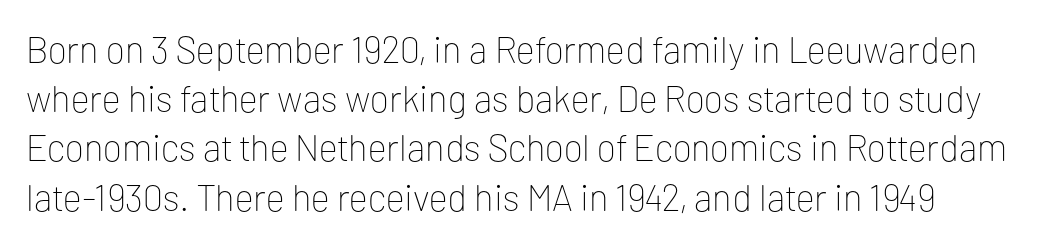
The image shows 37 px thin sans-serif type, upright; set normal line spacing (1.33x), normal letter spacing, not underlined; low stroke contrast and a medium x-height.
